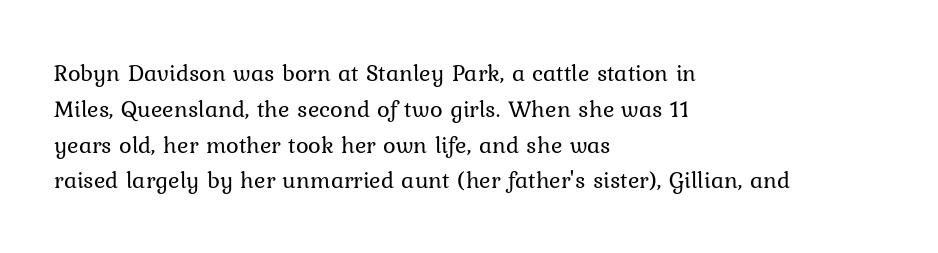
The image shows 24 px text type, upright; set left-aligned, normal line spacing (1.49x), normal letter spacing, not underlined.
